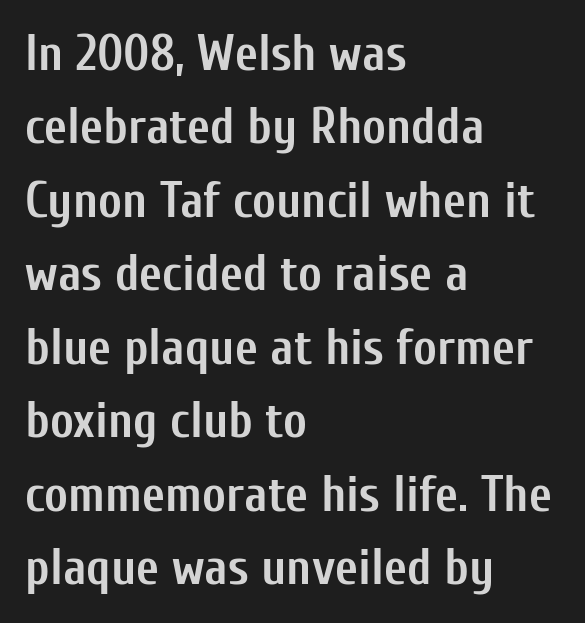
{"serif": "no", "italic": "no", "bold": "yes", "weight": "semibold", "width": "condensed", "stroke_contrast": "low", "x_height": "medium", "monospaced": "no", "underline": "no", "align": "left", "line_spacing": "normal", "line_spacing_ratio": 1.47, "letter_spacing": "normal", "letter_spacing_em": 0.0, "glyph_px": 50}
